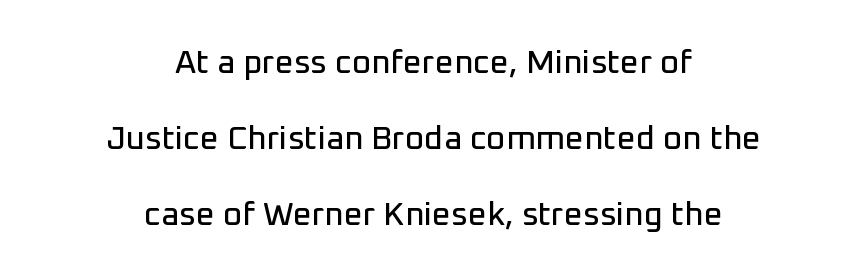
The image shows 33 px sans-serif type, upright; set centered, loose line spacing (2.3x), normal letter spacing, not underlined; low stroke contrast and a medium x-height.
